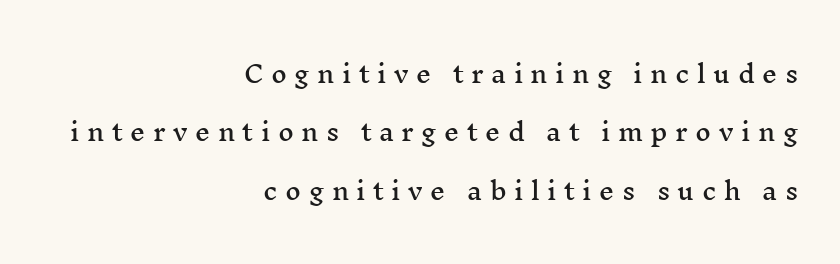
Q: Is the text italic (slanted)? A: No, it is upright.
Q: Is the text underlined? A: No.
Q: How is the paragraph aligned? A: Right-aligned.
Q: Is the spacing between letters normal or unusually wide? A: Unusually wide.
Q: Is the spacing between lines tight, normal or loose? A: Loose.
